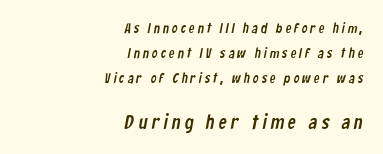
Reading down the block, your eye finds every line finishing at a fixed right position. Bigger letters appear in the bottom chunk; the top chunk is reduced. Tracking here is generous; glyphs stand well apart from one another. Beneath every word, the page is bare.
